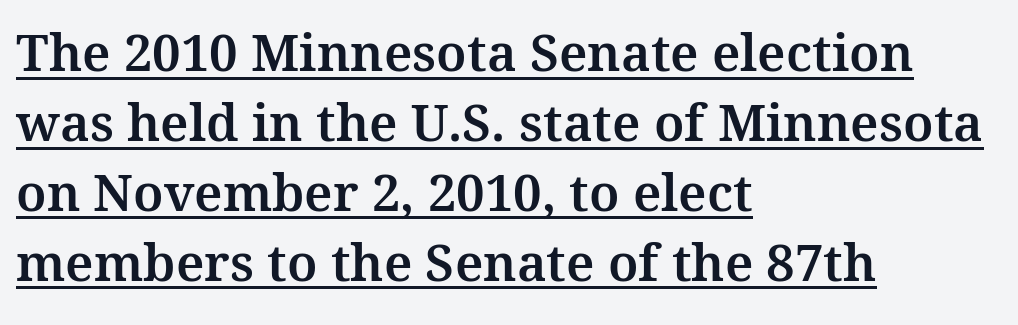
Notice how the passage keeps a crisp vertical edge on the left only. The typeface chosen for these lines features serifs. The lines sit at an ordinary, default distance from one another. The line texture is even and compact thanks to regular tracking.
